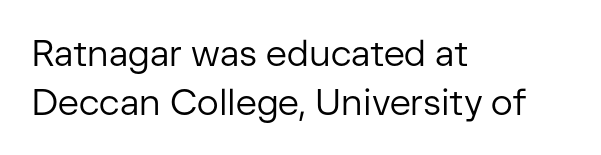
The lines sit at an ordinary, default distance from one another. The area under the type is left untouched. Visually the block forms a straight wall on the left and a jagged coastline on the right. Tracking here is standard; glyphs follow each other at the usual distance.
